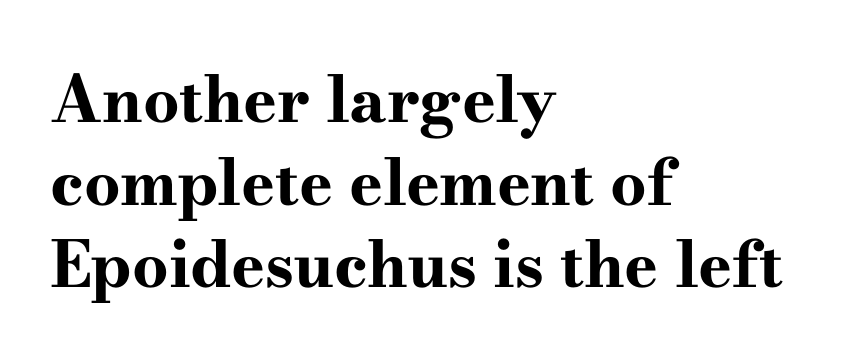
Q: Is the text bold? A: Yes.
Q: Is the text italic (slanted)? A: No, it is upright.
Q: Is the typeface a serif or a sans-serif typeface? A: Serif.
Q: Is the text underlined? A: No.
Q: How is the paragraph aligned? A: Left-aligned.
Q: Is the spacing between letters normal or unusually wide? A: Normal.
Q: Is the spacing between lines tight, normal or loose? A: Normal.
Q: Width (condensed, normal, or wide)? A: Wide.
Q: Stroke contrast? A: High.
Q: x-height? A: Small.
Q: Monospaced? A: No.
